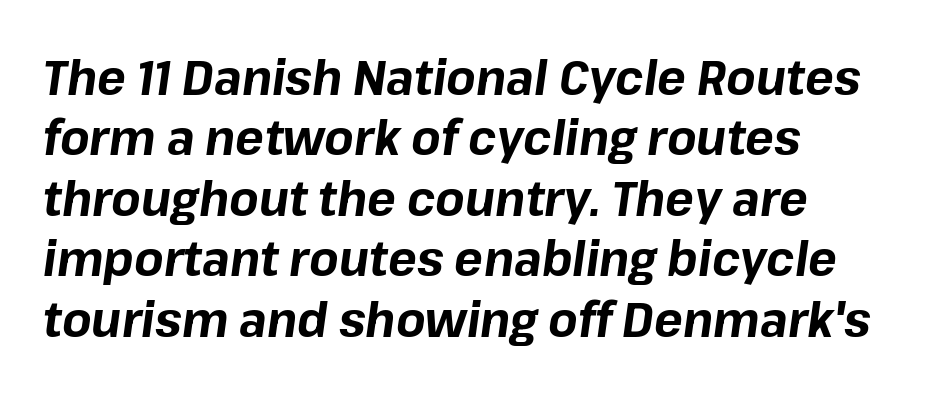
Decoration check: the copy has no underline. These lines stack with their left ends in a neat column. An italicized treatment has been applied to the whole sample. The type is set solid horizontally, with unmodified tracking. This sample has the flowing, uneven cadence of proportional lettering. Notice how thick the strokes are: this is what a full bold looks like.
